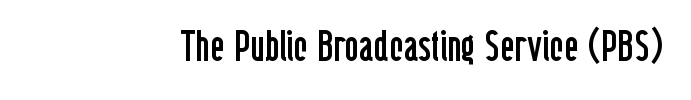
The letterforms sit shoulder to shoulder at normal distance. Typographically, this falls in the sans-serif category. Each row of text sits above clean, open space. Varying glyph widths throughout — classic text-font behaviour. A typesetter would mark this as roman, not italic.
